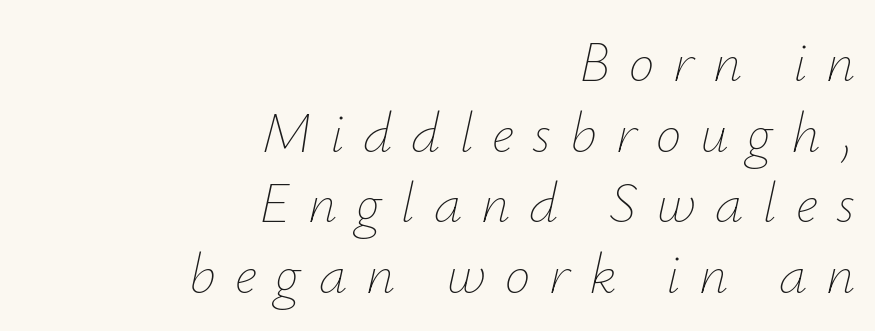
{"italic": "yes", "lean": "right", "slant_degrees": 12, "bold": "no", "weight": "thin", "width": "normal", "stroke_contrast": "low", "x_height": "small", "monospaced": "no", "underline": "no", "align": "right", "line_spacing_ratio": 1.24, "letter_spacing": "wide", "letter_spacing_em": 0.33, "glyph_px": 57}
